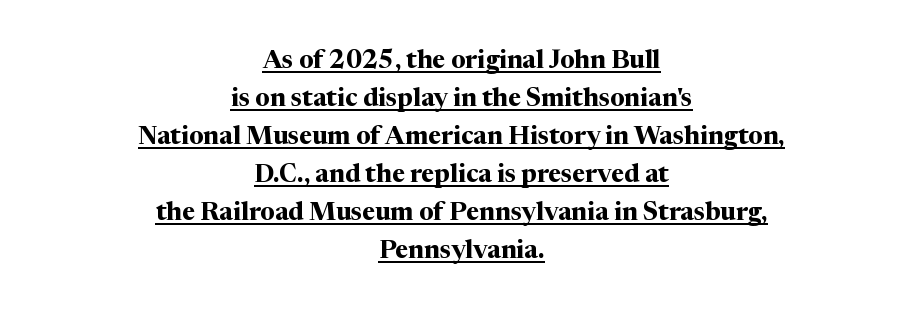
Q: Is the text bold? A: Yes.
Q: Is the text italic (slanted)? A: No, it is upright.
Q: Is the text underlined? A: Yes.
Q: How is the paragraph aligned? A: Centered.
Q: Is the spacing between letters normal or unusually wide? A: Normal.
Q: Is the spacing between lines tight, normal or loose? A: Normal.
